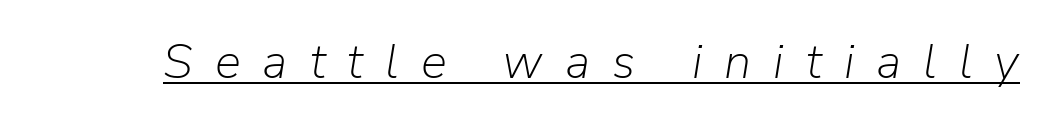
No letter is thick-stroked: the sample isn't bold. This sample uses expanded letter spacing, leaving extra air between glyphs. Emphasis is given by a line drawn under the lettering. Notice how the stems are inclined rather than vertical — that's the hallmark of italics. Here the designer chose a conventional face with non-uniform glyph widths.
